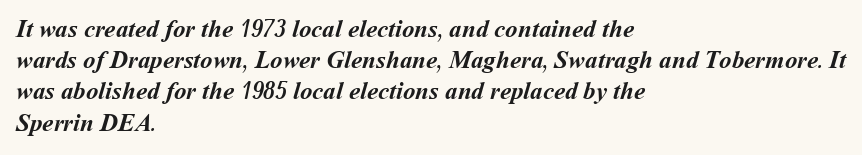
{"bold": "yes", "underline": "no", "align": "left", "line_spacing": "normal", "line_spacing_ratio": 1.25, "letter_spacing": "normal", "letter_spacing_em": 0.0, "glyph_px": 25}
